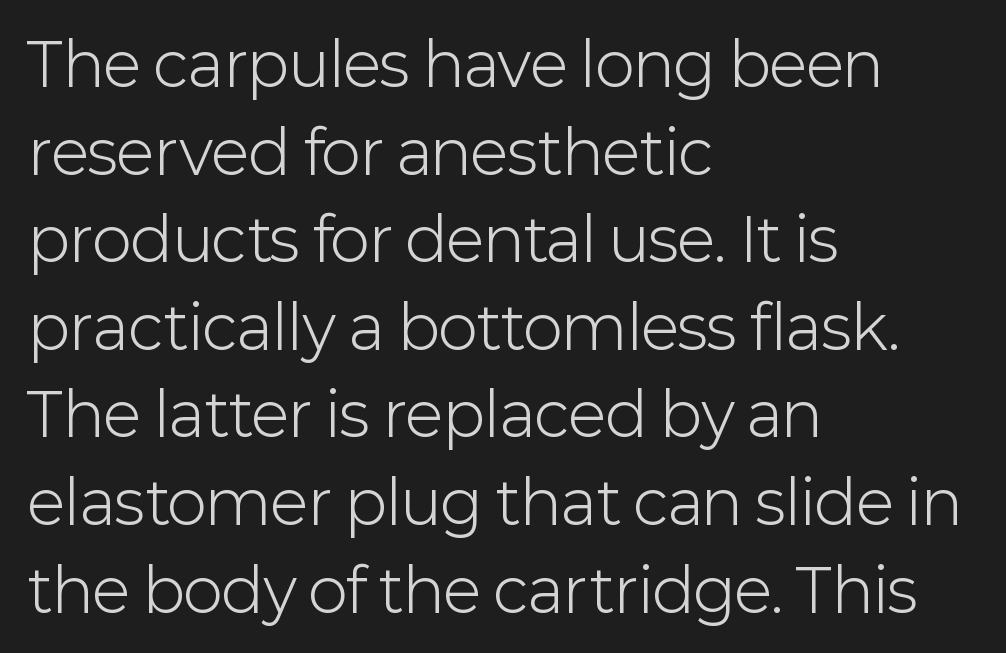
Q: Is the text bold? A: No.
Q: Is the text italic (slanted)? A: No, it is upright.
Q: Is the typeface a serif or a sans-serif typeface? A: Sans-serif.
Q: Is the text underlined? A: No.
Q: How is the paragraph aligned? A: Left-aligned.
Q: Is the spacing between letters normal or unusually wide? A: Normal.
Q: Is the spacing between lines tight, normal or loose? A: Normal.
Q: Width (condensed, normal, or wide)? A: Normal.
Q: Stroke contrast? A: Low.
Q: x-height? A: Medium.
Q: Monospaced? A: No.
